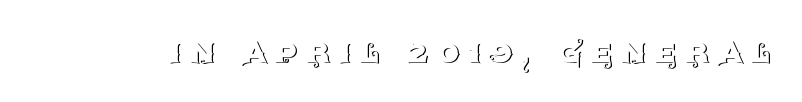
The image shows 38 px thin serif type, upright; set unusually wide letter spacing (+0.23 em), not underlined; medium stroke contrast and a large x-height.
